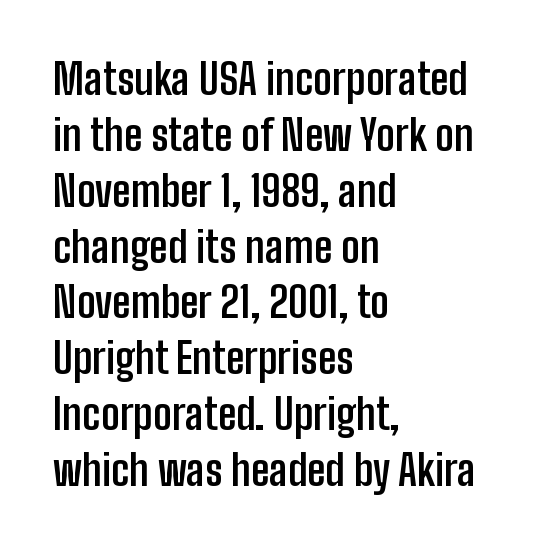
Evenly set lines give the paragraph a standard silhouette. Caption: bold face, heavy strokes. This is roman type, the default non-slanted kind. Here the glyphs are tracked normally, forming tight word shapes. The passage shown is typeset with a sans-serif family. The letters advance in unequal steps, a hallmark of proportional type.
